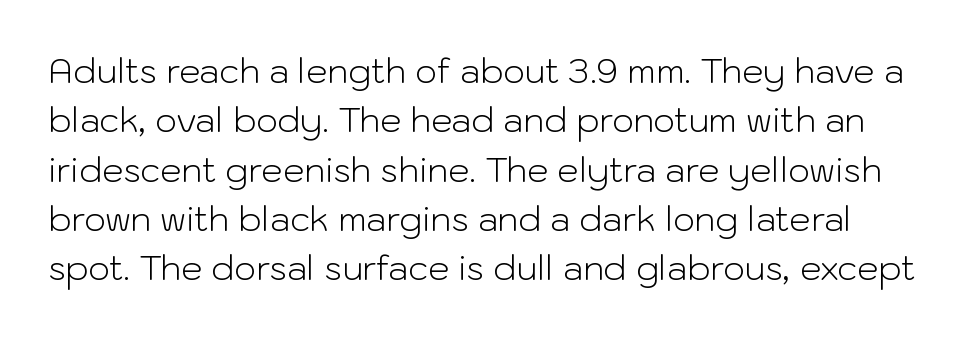
The image shows 34 px light sans-serif type, upright; set normal line spacing (1.45x), normal letter spacing, not underlined; low stroke contrast and a medium x-height.
